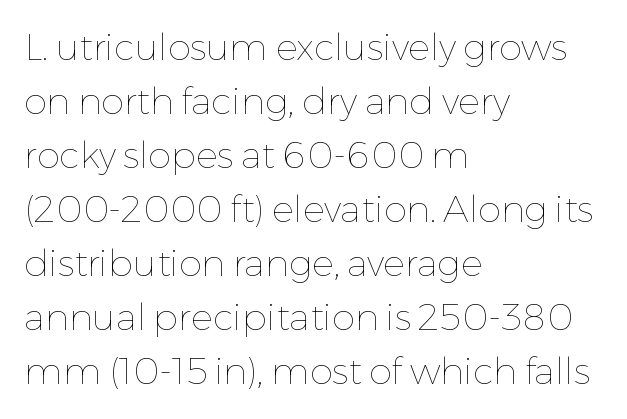
The image shows 37 px thin type, upright; set left-aligned, normal line spacing (1.46x), normal letter spacing, not underlined; low stroke contrast and a medium x-height.
